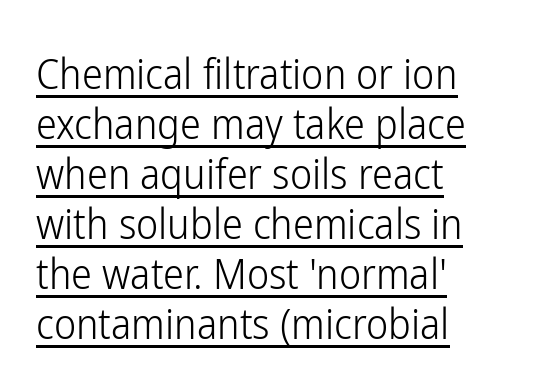
Q: Is the text bold? A: No.
Q: Is the text italic (slanted)? A: No, it is upright.
Q: Is the typeface a serif or a sans-serif typeface? A: Sans-serif.
Q: Is the text underlined? A: Yes.
Q: How is the paragraph aligned? A: Left-aligned.
Q: Is the spacing between letters normal or unusually wide? A: Normal.
Q: Width (condensed, normal, or wide)? A: Condensed.
Q: Stroke contrast? A: Low.
Q: x-height? A: Medium.
Q: Monospaced? A: No.
